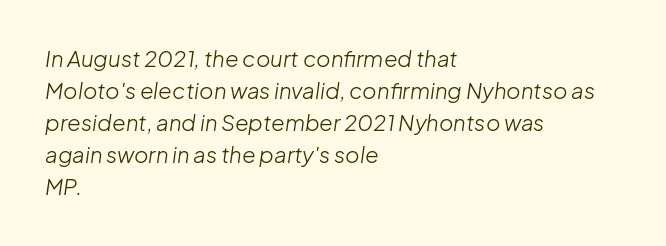
The image shows 22 px text type, italic (leaning right); set left-aligned, normal line spacing (1.45x), normal letter spacing, not underlined.
